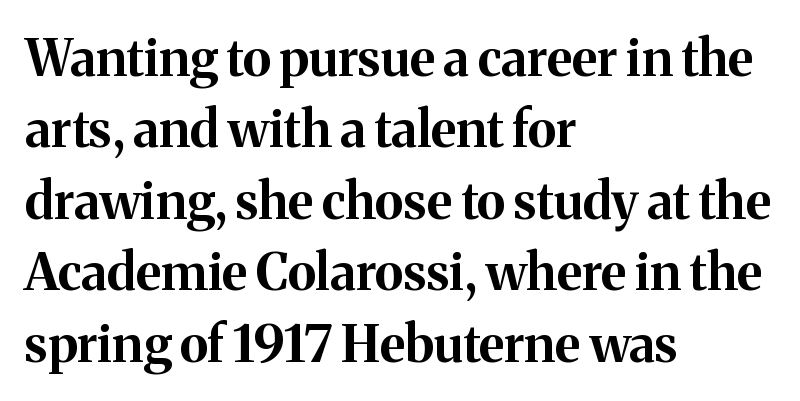
The image shows 51 px bold serif type, upright; set left-aligned, normal line spacing (1.4x), normal letter spacing, not underlined; medium stroke contrast and a medium x-height.
